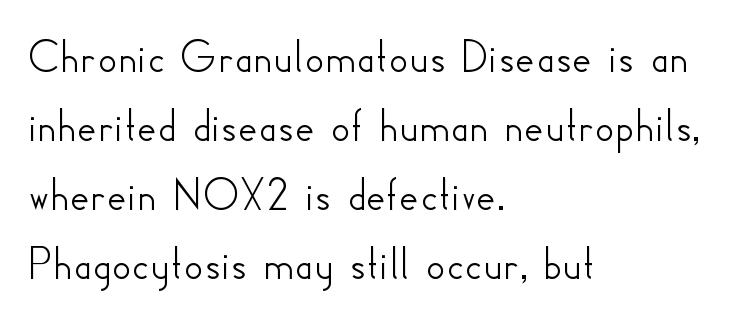
The image shows 48 px sans-serif type, upright; set left-aligned, normal line spacing (1.44x), normal letter spacing, not underlined; low stroke contrast and a small x-height.
